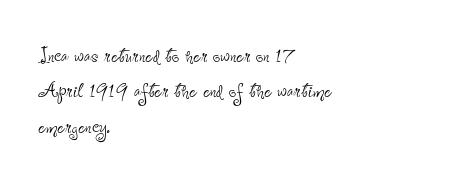
The image shows 26 px text type; set left-aligned, normal line spacing (1.36x), normal letter spacing, not underlined.
